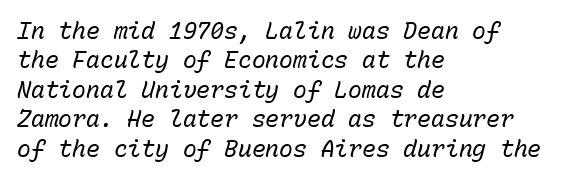
These lines are set flush left with a ragged right edge. Has an underline been added? It has not. Nothing unusual about the tracking: characters are spaced as the font intends. Compared with a typical body face, this is equally light or lighter still.
